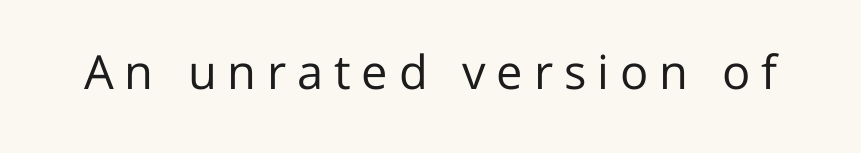
Words float on clear page, feet unadorned. The letters carry no serifs — their stems end cleanly without finishing strokes. The strokes carry an ordinary text weight at most. The letters are spread apart with noticeably loose tracking. Looks like regular typesetting: each glyph gets only the width it needs.
